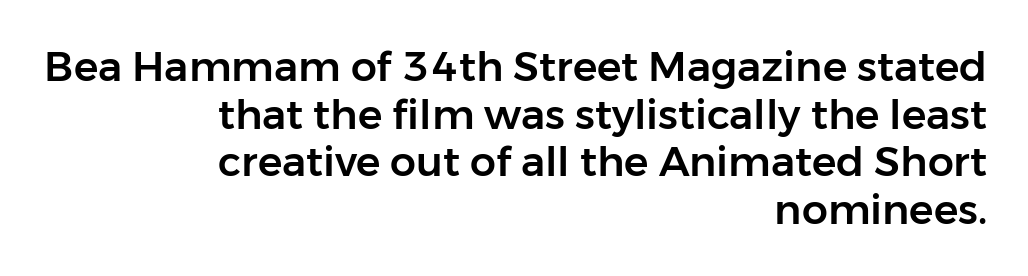
Q: Is the text italic (slanted)? A: No, it is upright.
Q: Is the typeface a serif or a sans-serif typeface? A: Sans-serif.
Q: Is the text underlined? A: No.
Q: How is the paragraph aligned? A: Right-aligned.
Q: Is the spacing between letters normal or unusually wide? A: Normal.
Q: Width (condensed, normal, or wide)? A: Normal.
Q: Stroke contrast? A: Low.
Q: x-height? A: Medium.
Q: Monospaced? A: No.
